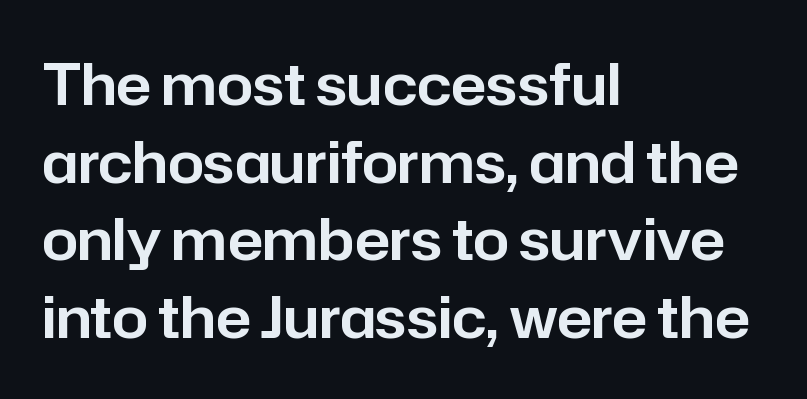
Varying glyph widths throughout — classic text-font behaviour. Alignment: flush left. The lines sit at an ordinary, default distance from one another. Is this a sans? Yes — the strokes have no serifs. The letters stand upright; this is a roman face. Compared with typical body copy, the letter spacing here is the same.
